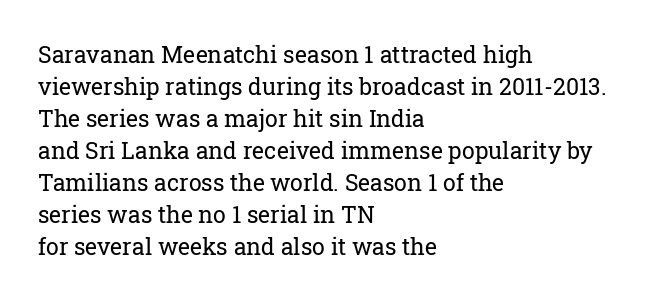
Caption: standard tracking, unaltered. Does the leading feel generous? No, just average. The lines are quadded left. Check the space under the baseline: it is left empty.
